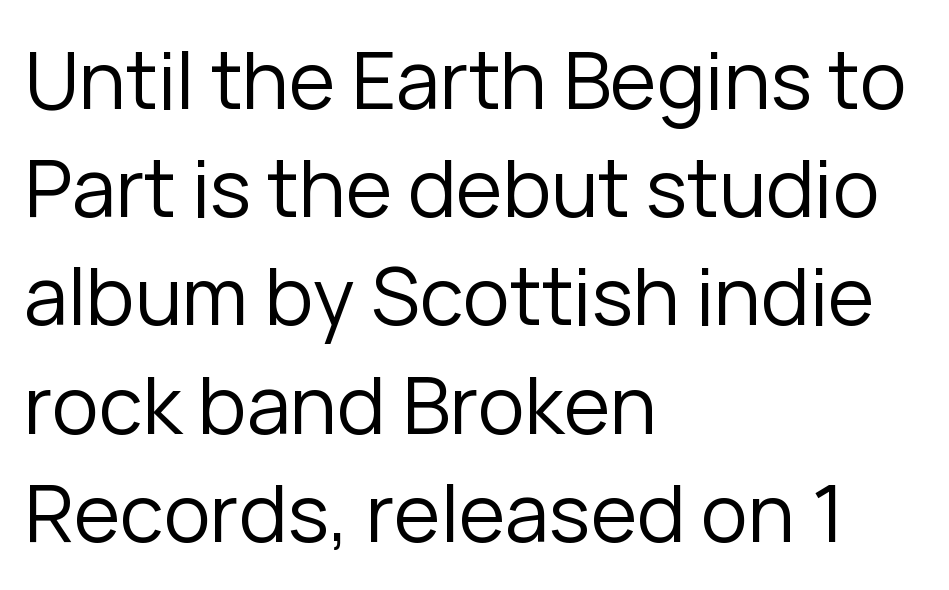
{"serif": "no", "italic": "no", "bold": "no", "weight": "regular", "width": "normal", "stroke_contrast": "low", "x_height": "medium", "monospaced": "no", "underline": "no", "align": "left", "line_spacing": "normal", "line_spacing_ratio": 1.37, "letter_spacing": "normal", "letter_spacing_em": 0.0, "glyph_px": 79}
